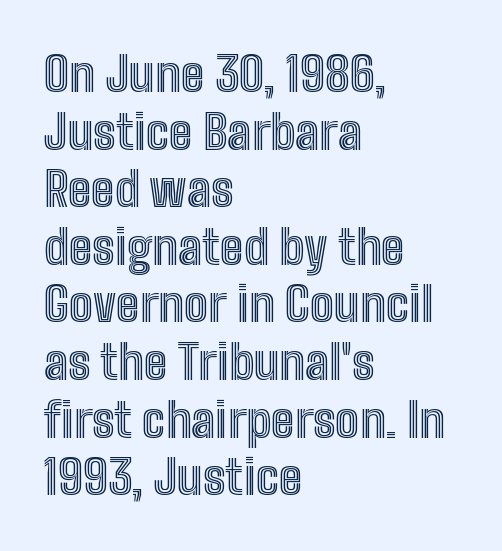
The image shows 48 px condensed type, upright; set left-aligned, line spacing 1.2x, normal letter spacing, not underlined; a medium x-height.
